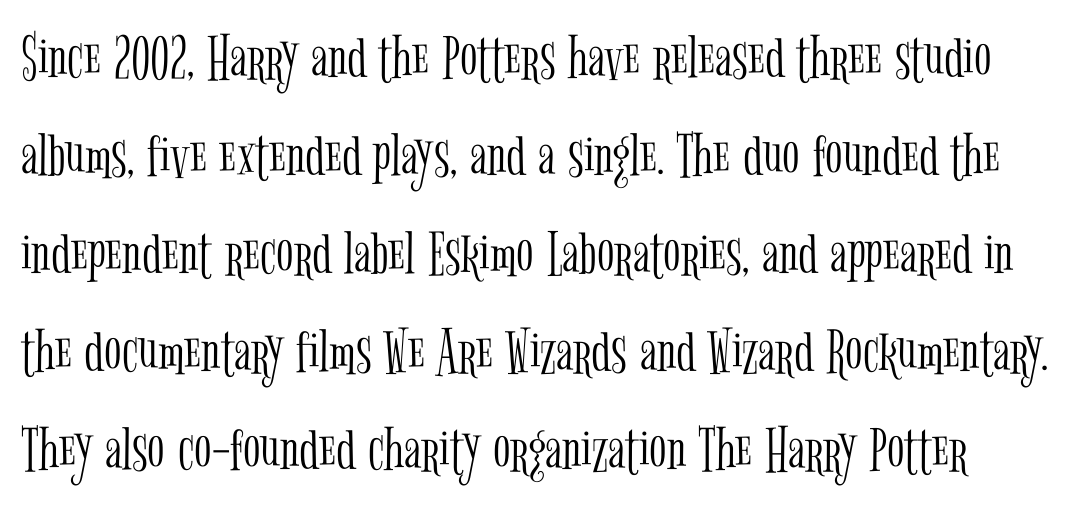
The image shows 64 px light, condensed serif type, upright; set normal line spacing (1.53x), normal letter spacing, not underlined; low stroke contrast and a medium x-height.
